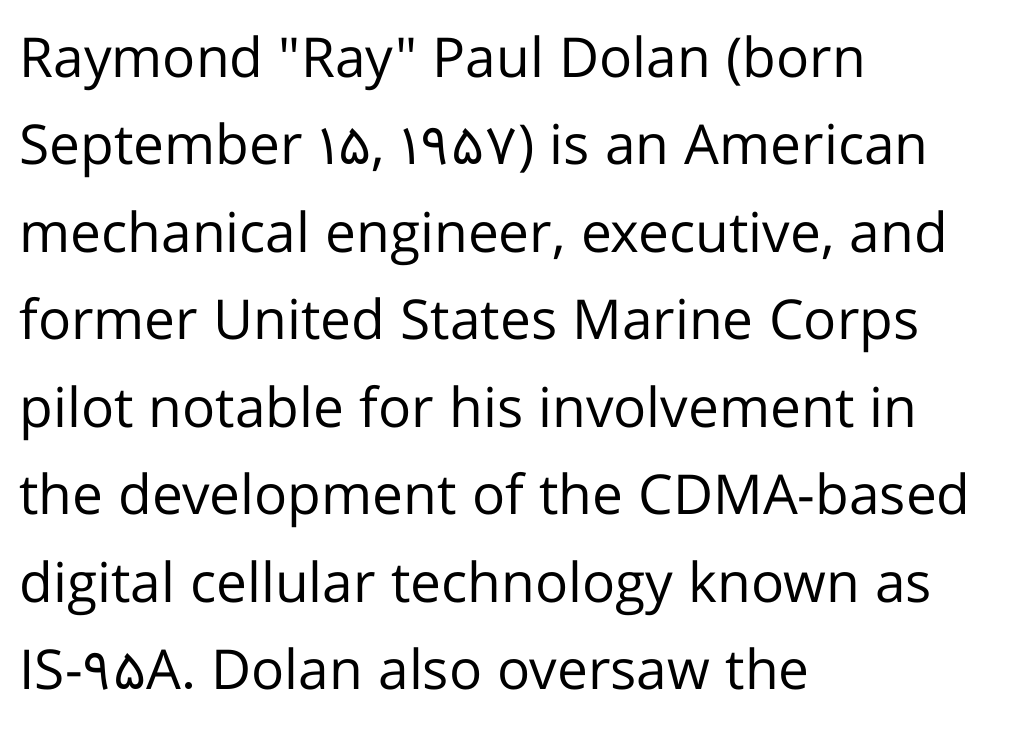
The image shows 55 px regular-weight sans-serif type, upright; set left-aligned, normal line spacing (1.59x), normal letter spacing, not underlined; low stroke contrast and a medium x-height.
